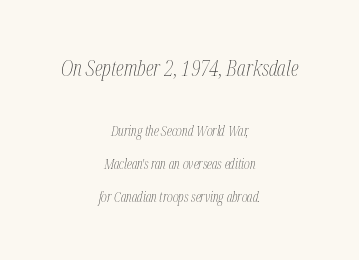
Q: Is the text bold? A: No.
Q: Is the text italic (slanted)? A: Yes, it leans right by about 12 degrees.
Q: Is the text underlined? A: No.
Q: How is the paragraph aligned? A: Centered.
Q: Is the spacing between letters normal or unusually wide? A: Normal.
Q: Is the spacing between lines tight, normal or loose? A: Loose.
Q: Which block of text is set in a larger size, the first (top) or the second (bottom)? A: The first (top) one.
